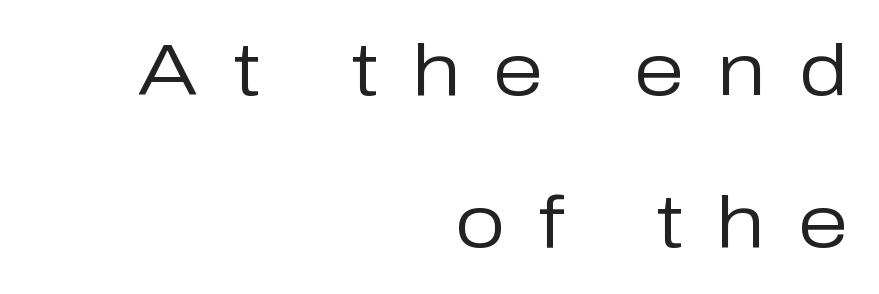
{"serif": "no", "italic": "no", "bold": "no", "weight": "regular", "width": "normal", "stroke_contrast": "low", "x_height": "medium", "monospaced": "no", "underline": "no", "align": "right", "line_spacing": "loose", "line_spacing_ratio": 2.11, "letter_spacing": "wide", "letter_spacing_em": 0.46, "glyph_px": 72}
